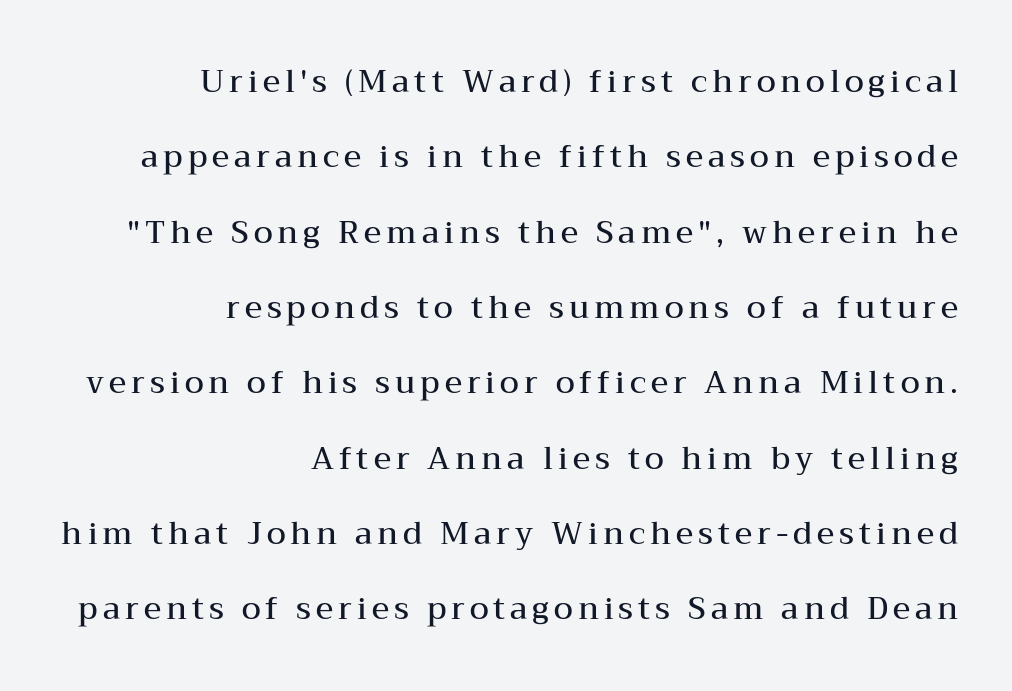
Q: Is the text bold? A: Semi-bold.
Q: Is the text italic (slanted)? A: No, it is upright.
Q: Is the typeface a serif or a sans-serif typeface? A: Serif.
Q: Is the text underlined? A: No.
Q: How is the paragraph aligned? A: Right-aligned.
Q: Is the spacing between lines tight, normal or loose? A: Loose.
Q: Width (condensed, normal, or wide)? A: Wide.
Q: Stroke contrast? A: Medium.
Q: x-height? A: Medium.
Q: Monospaced? A: No.
